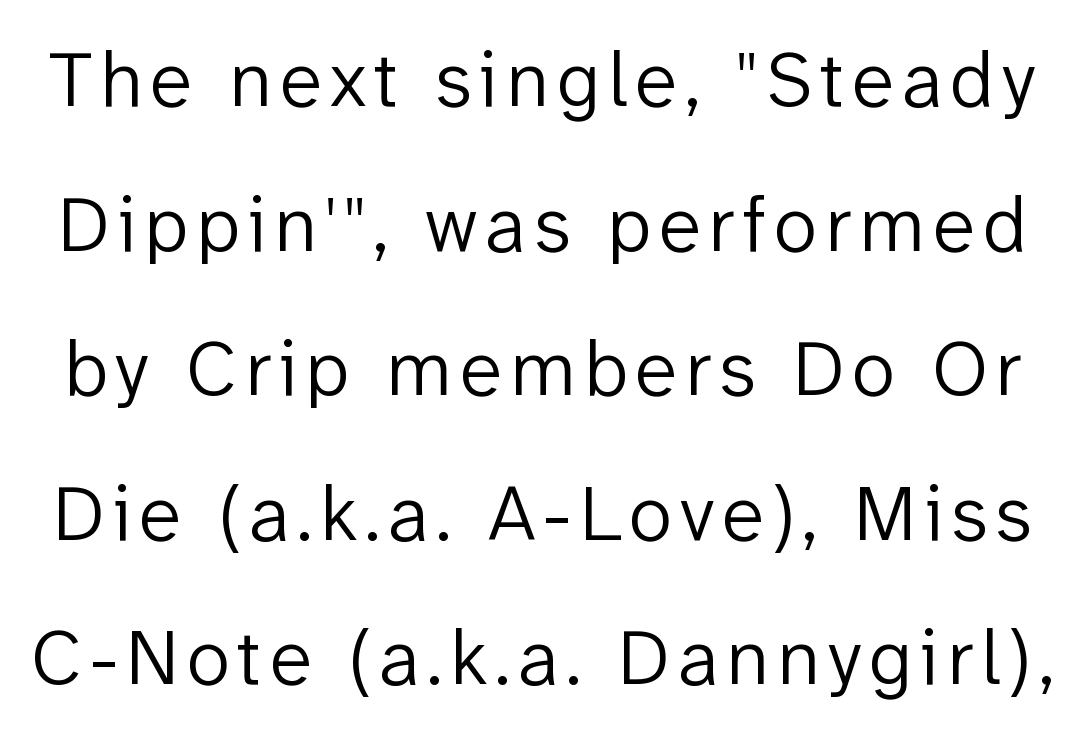
{"serif": "no", "italic": "no", "bold": "no", "weight": "light", "width": "normal", "stroke_contrast": "low", "x_height": "medium", "monospaced": "no", "underline": "no", "line_spacing_ratio": 1.83, "glyph_px": 79}
